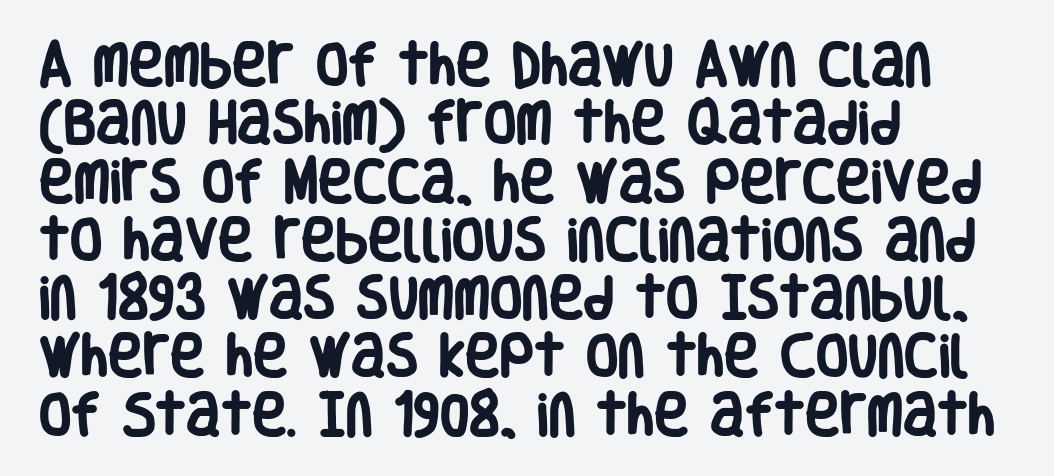
Style check: upright. Leftover space on each line is placed entirely after the last word. In terms of weight, the rendering is a true, heavy bold. Proportional: the letters do not fall into vertical columns. Nope, no serifs anywhere on these letters. Just letters on the line, the space beneath them empty.
